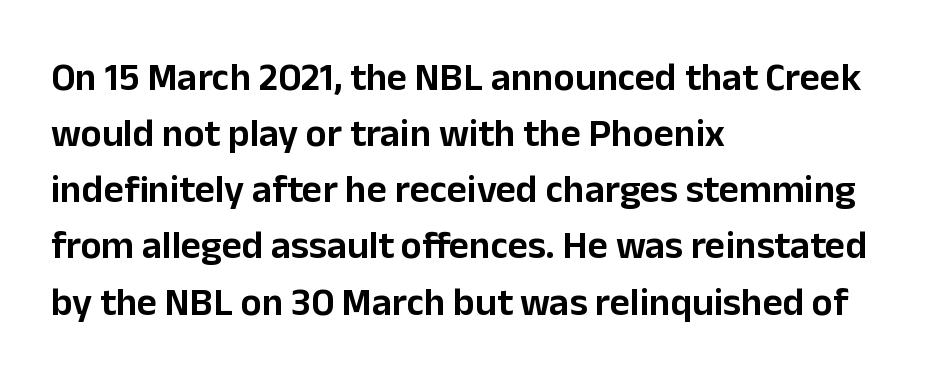
{"serif": "no", "italic": "no", "width": "normal", "stroke_contrast": "low", "x_height": "medium", "monospaced": "no", "underline": "no", "align": "left", "line_spacing": "normal", "line_spacing_ratio": 1.44, "letter_spacing": "normal", "letter_spacing_em": 0.0, "glyph_px": 39}
